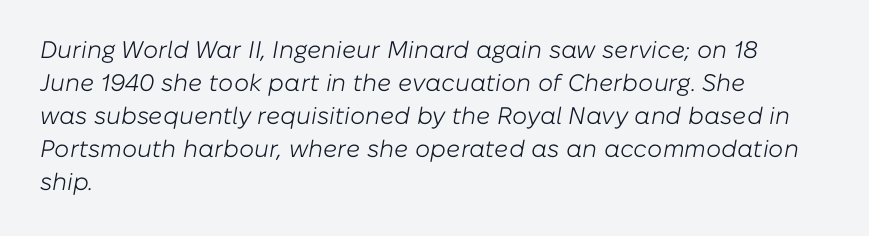
The image shows 24 px text type, italic (leaning right); set left-aligned, normal line spacing (1.38x), normal letter spacing, not underlined.
